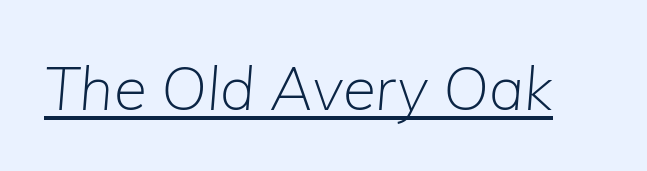
The image shows 60 px light type, italic (leaning right); set normal letter spacing, underlined; low stroke contrast and a medium x-height.
